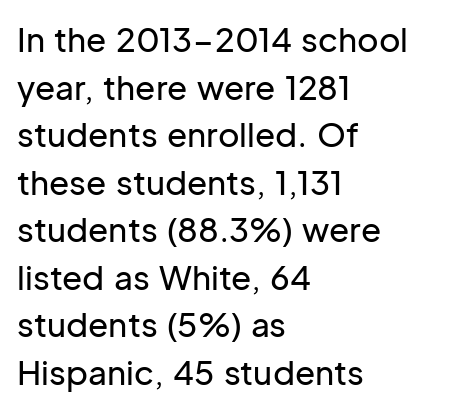
Q: Is the text italic (slanted)? A: No, it is upright.
Q: Is the typeface a serif or a sans-serif typeface? A: Sans-serif.
Q: Is the text underlined? A: No.
Q: How is the paragraph aligned? A: Left-aligned.
Q: Is the spacing between letters normal or unusually wide? A: Normal.
Q: Is the spacing between lines tight, normal or loose? A: Normal.
Q: Width (condensed, normal, or wide)? A: Normal.
Q: Stroke contrast? A: Low.
Q: x-height? A: Medium.
Q: Monospaced? A: No.
